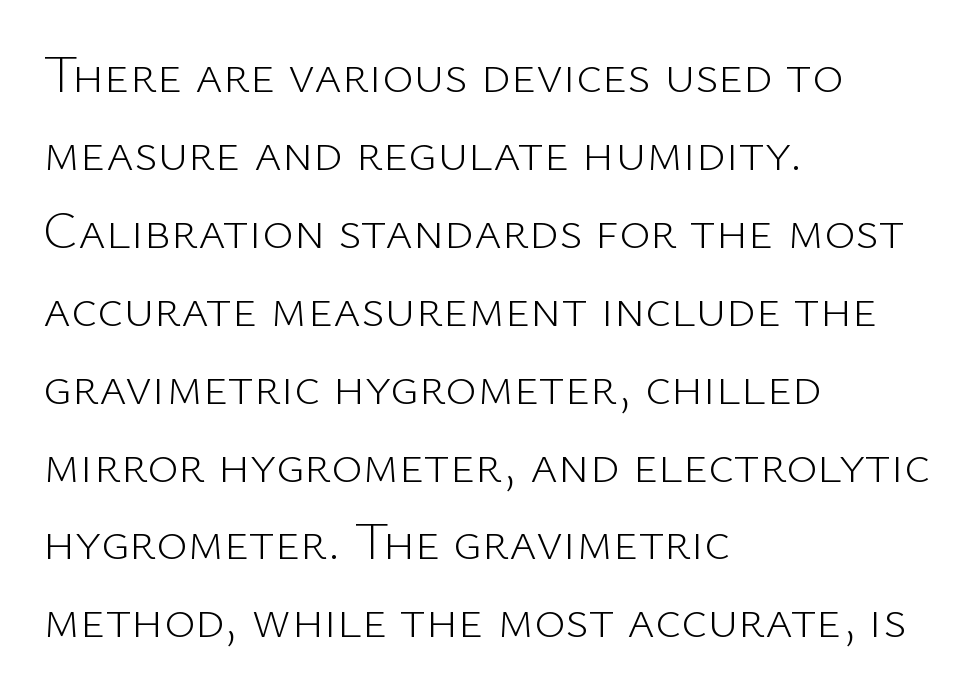
The image shows 53 px light sans-serif type, upright; set left-aligned, normal line spacing (1.47x), normal letter spacing, not underlined; low stroke contrast and a medium x-height.
